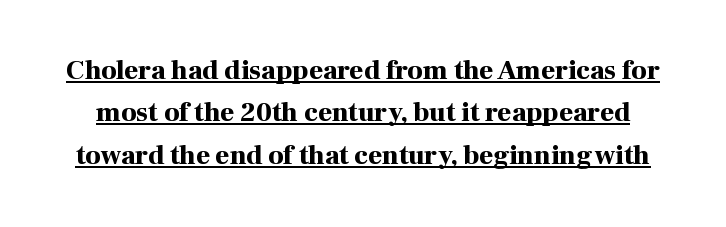
It's the straight-up-and-down kind of type. Normally led — the rows are evenly, conventionally spaced. How are the letters spaced? Ordinarily, with no added tracking. A dark, heavy texture on the line: the type is bold. A rule runs beneath these lines of type.
